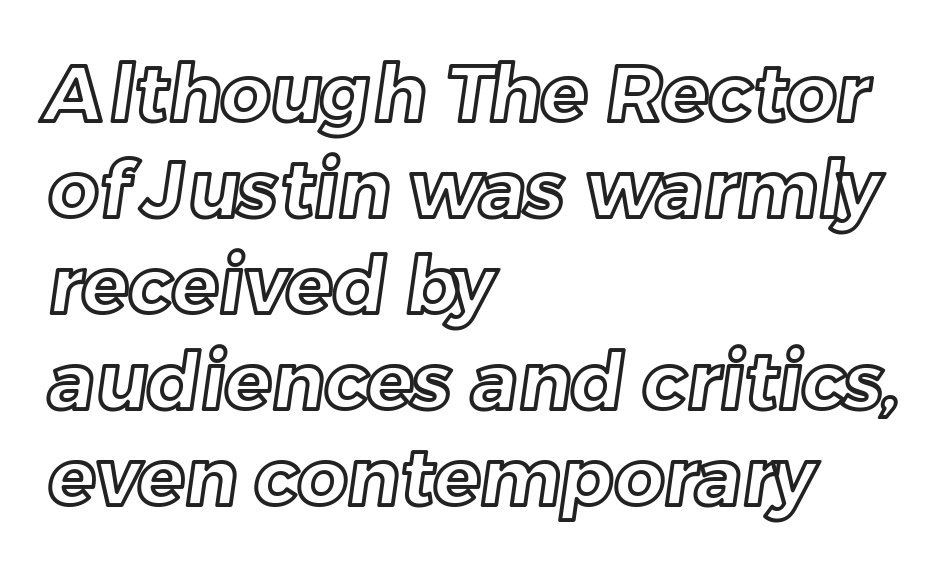
Q: Is the text underlined? A: No.
Q: How is the paragraph aligned? A: Left-aligned.
Q: Is the spacing between letters normal or unusually wide? A: Normal.
Q: Width (condensed, normal, or wide)? A: Normal.
Q: x-height? A: Medium.
Q: Monospaced? A: No.
